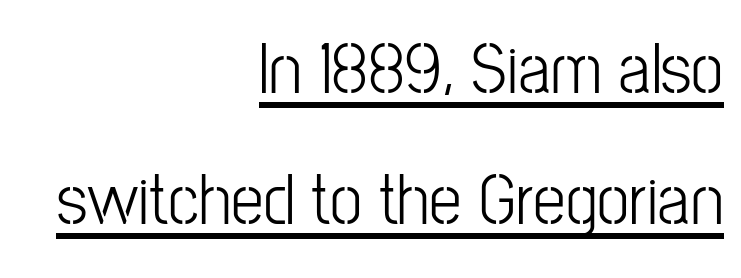
Rendered with straight, roman letterforms. No heavy texture on the line: the type isn't bold. Horizontally, the lines are justified to the trailing edge only. Tracking value appears to be zero — textbook default spacing. Spacing verdict: proportional, widths tailored to each character.
